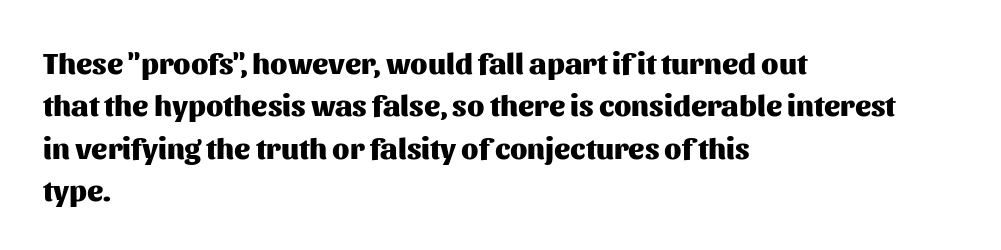
The image shows 30 px heavy sans-serif type, upright; set left-aligned, normal line spacing (1.41x), normal letter spacing, not underlined; medium stroke contrast and a medium x-height.
